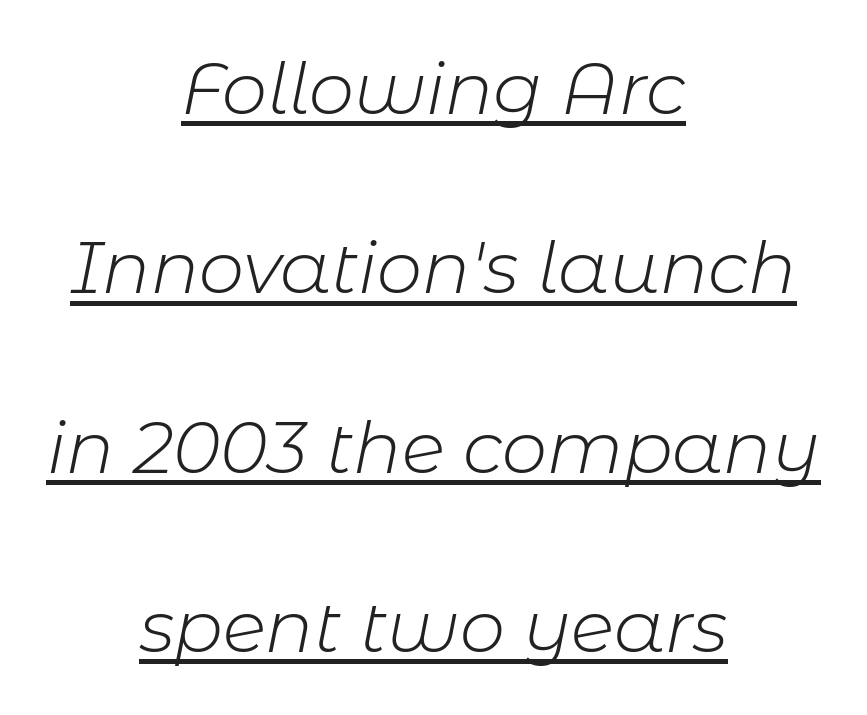
The image shows 72 px light type, italic (leaning right); set centered, loose line spacing (2.49x), normal letter spacing, underlined; low stroke contrast and a medium x-height.
